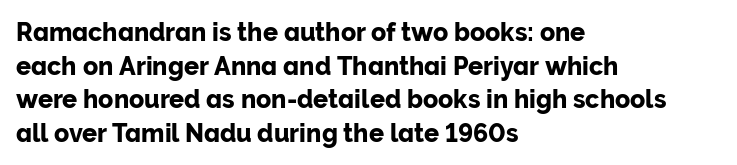
The image shows 25 px text type, upright; set left-aligned, normal line spacing (1.35x), normal letter spacing, not underlined.
